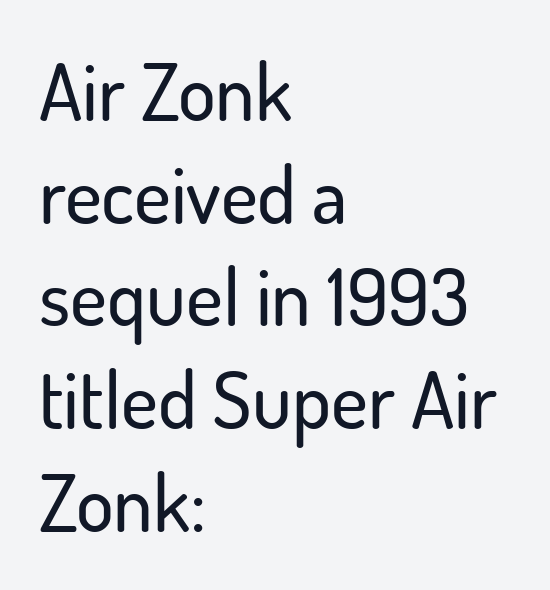
The image shows 79 px sans-serif type, upright; set left-aligned, normal line spacing (1.3x), normal letter spacing, not underlined; low stroke contrast and a small x-height.
